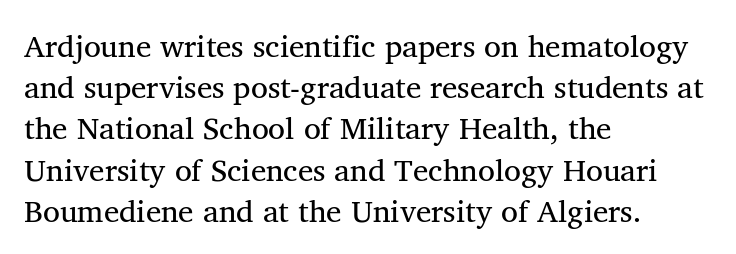
Standard letterfit; no display-style spreading of the glyphs. Where is the straight margin? On the left. Bare-footed words on every line. Italic? Not at all — the glyphs are vertical.
